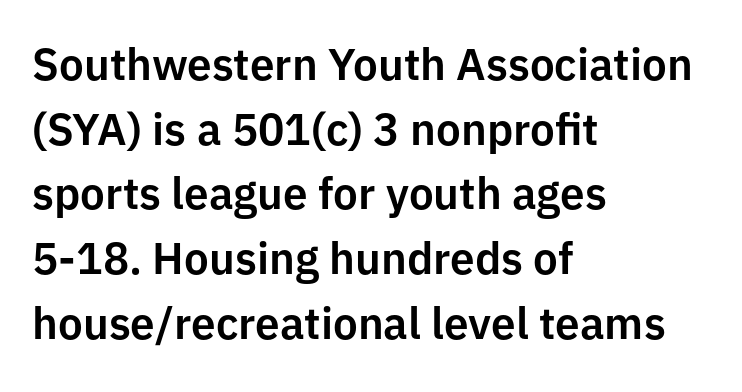
This sample has the flowing, uneven cadence of proportional lettering. Examine the stroke ends and you'll find no serifs. These lines are set flush left with a ragged right edge. A clean baseline with only descenders dipping below it. What stands out about the letter spacing? Nothing — it is the standard amount.
